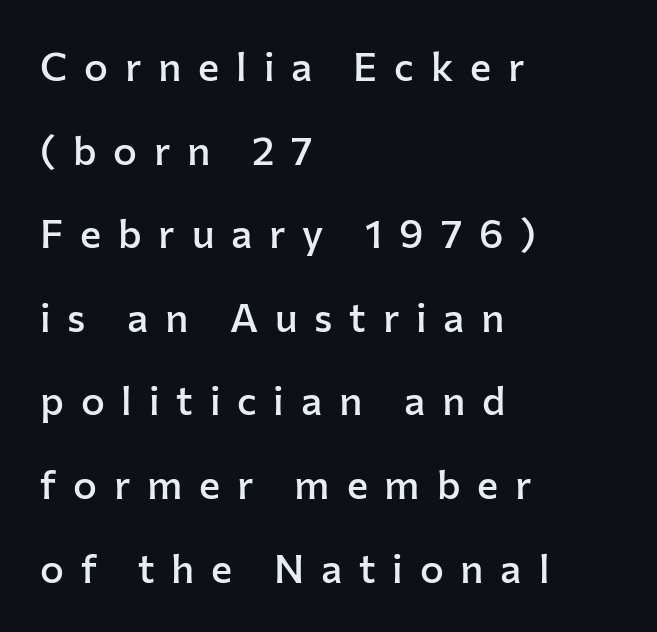
Compared with typical paragraphs, the rows here are farther apart. Italic: no, the glyphs are upright roman. Firm but not heavy-handed strokes: this text is semibold. What stands out about the letter spacing? Its width — letters are far apart. Visually the block forms a straight wall on the left and a jagged coastline on the right.
